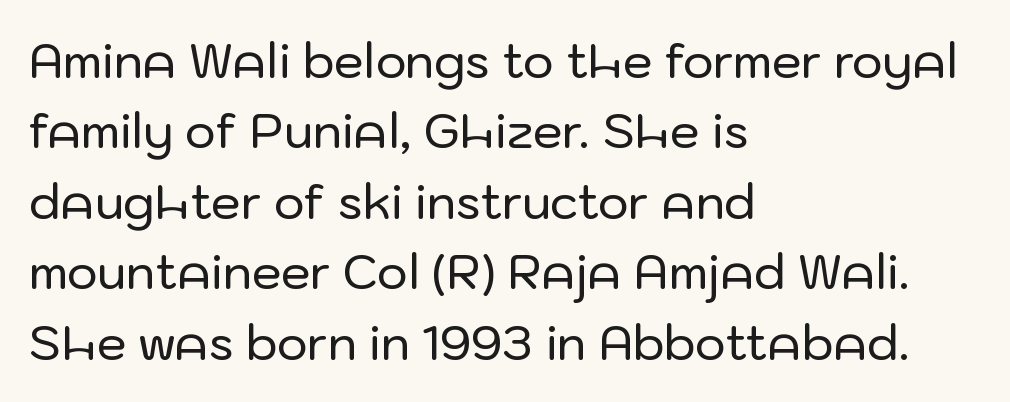
Q: Is the text italic (slanted)? A: No, it is upright.
Q: Is the typeface a serif or a sans-serif typeface? A: Sans-serif.
Q: Is the text underlined? A: No.
Q: How is the paragraph aligned? A: Left-aligned.
Q: Is the spacing between letters normal or unusually wide? A: Normal.
Q: Is the spacing between lines tight, normal or loose? A: Normal.
Q: Width (condensed, normal, or wide)? A: Normal.
Q: Stroke contrast? A: Low.
Q: x-height? A: Medium.
Q: Monospaced? A: No.
